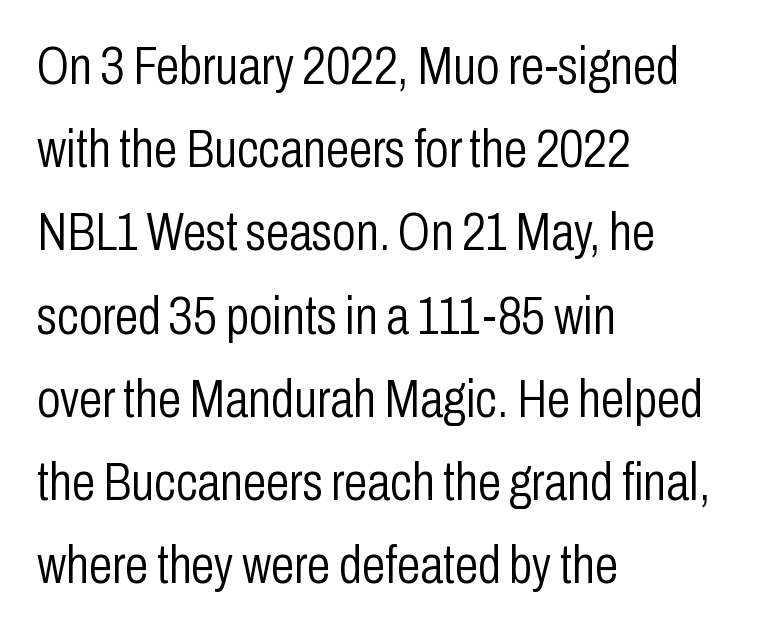
{"serif": "no", "italic": "no", "bold": "no", "weight": "light", "width": "condensed", "stroke_contrast": "low", "x_height": "medium", "monospaced": "no", "underline": "no", "align": "left", "line_spacing": "normal", "line_spacing_ratio": 1.57, "letter_spacing": "normal", "letter_spacing_em": 0.0, "glyph_px": 53}
